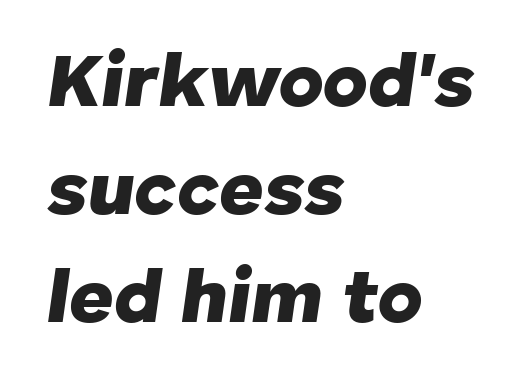
The image shows 77 px heavy type, italic (leaning right); set left-aligned, normal line spacing (1.4x), normal letter spacing, not underlined; low stroke contrast and a medium x-height.
